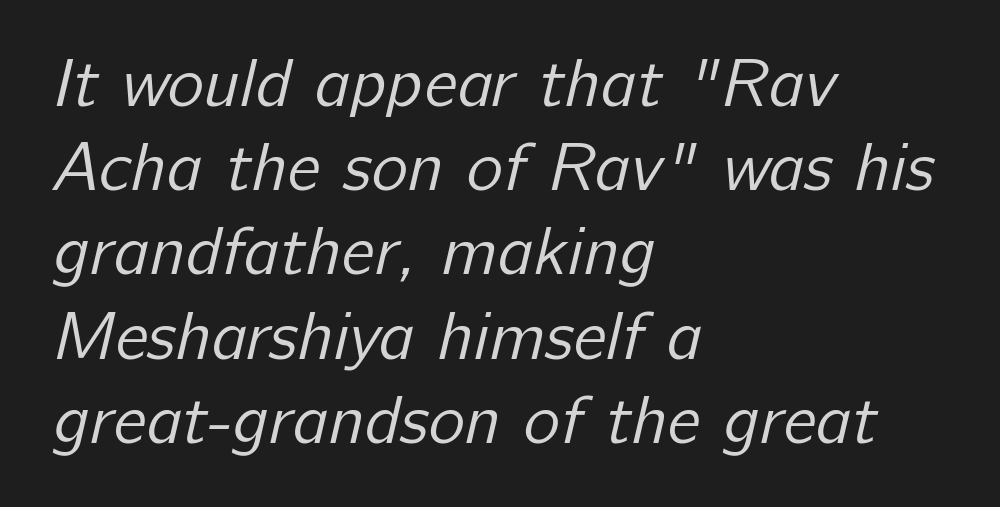
The face looks like a standard text weight, possibly lighter. You could not count columns in this text — the font is proportionally spaced. Underline: absent. Characters follow at the spacing the type designer built in. These lines are composed in type without serifs. Line starts are locked; line ends wander.
